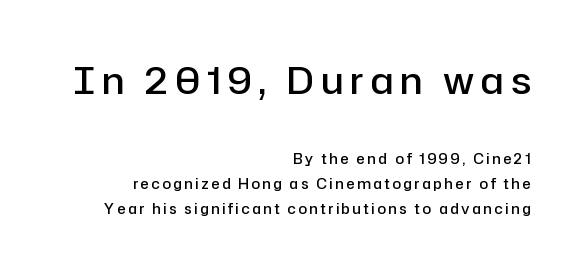
{"serif": "no", "italic": "no", "bold": "semi", "weight": "semibold", "width": "normal", "stroke_contrast": "low", "x_height": "medium", "monospaced": "no", "underline": "no", "align": "right", "line_spacing_ratio": 1.77, "larger_block": "first", "size_ratio": 2.64, "glyph_px": 37}
